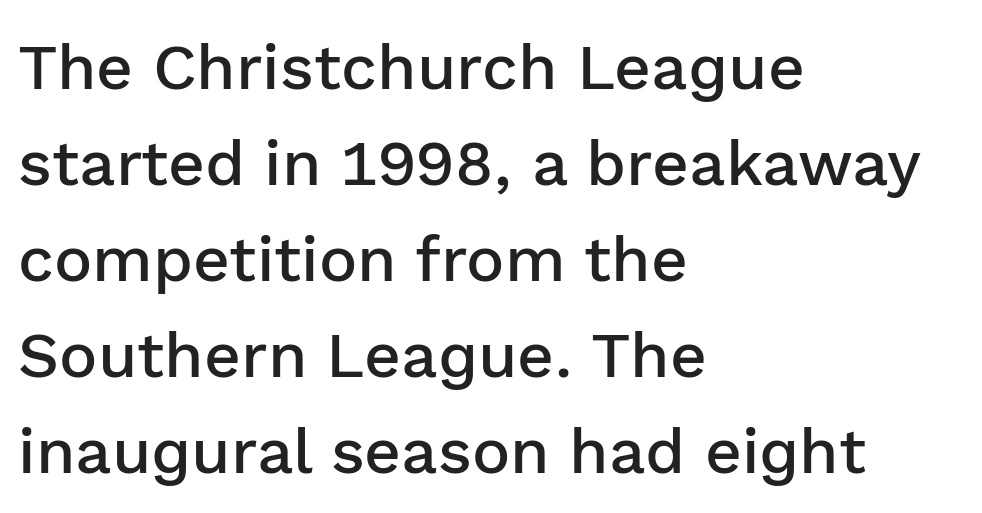
Q: Is the text bold? A: Semi-bold.
Q: Is the text italic (slanted)? A: No, it is upright.
Q: Is the typeface a serif or a sans-serif typeface? A: Sans-serif.
Q: Is the text underlined? A: No.
Q: How is the paragraph aligned? A: Left-aligned.
Q: Is the spacing between letters normal or unusually wide? A: Normal.
Q: Is the spacing between lines tight, normal or loose? A: Normal.
Q: Width (condensed, normal, or wide)? A: Normal.
Q: Stroke contrast? A: Low.
Q: x-height? A: Medium.
Q: Monospaced? A: No.
